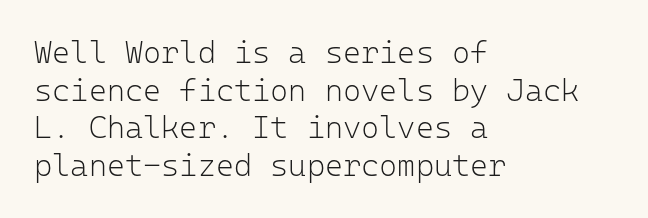
{"serif": "no", "italic": "no", "bold": "no", "weight": "light", "width": "normal", "stroke_contrast": "low", "x_height": "medium", "monospaced": "yes", "underline": "no", "align": "left", "line_spacing_ratio": 1.21, "letter_spacing": "normal", "letter_spacing_em": 0.0, "glyph_px": 31}
